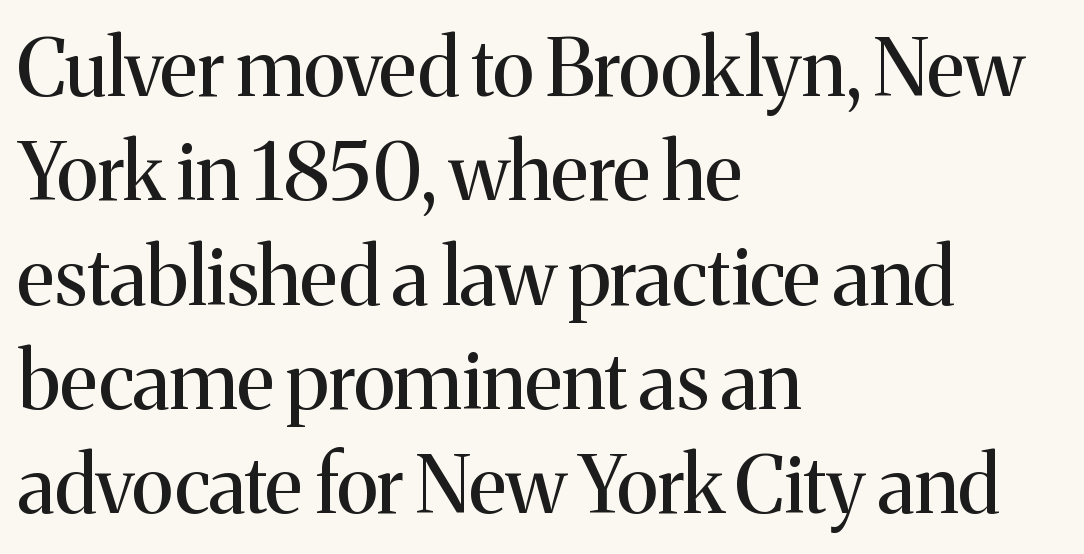
No heavy texture on the line: the type isn't bold. Each letter keeps its own natural width here, so spacing adapts to shape. The type family on display is of the serif kind. The rag falls on the right side of this text block.
